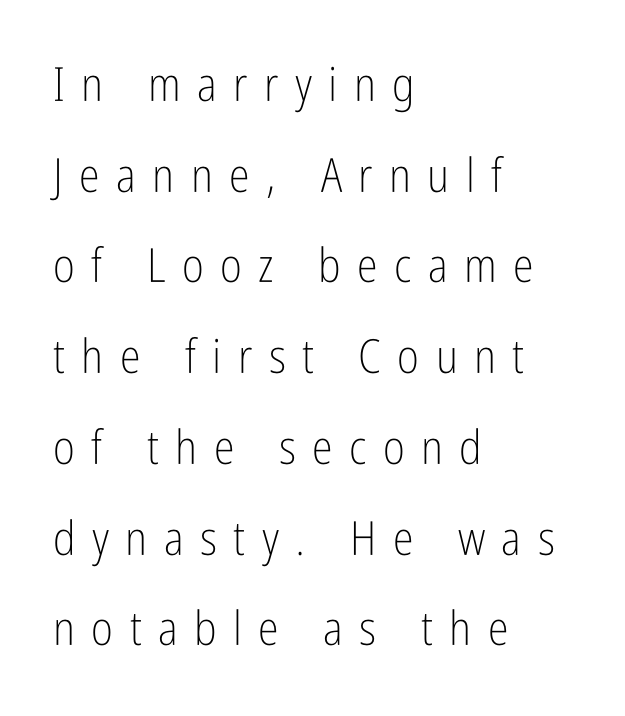
Underline: absent. A typesetter would call this leading open, well beyond the default. Is the block centered? No — it sits flush against the left margin. The font is comparable to plain body text, perhaps lighter. It's the straight-up-and-down kind of type. Spacing between characters has been opened up far beyond the box default.
